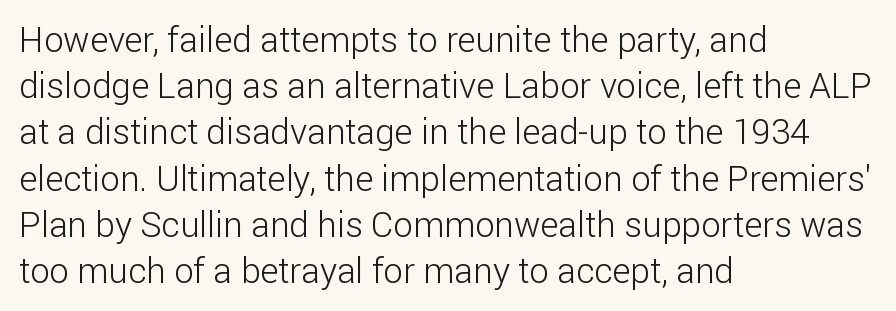
The image shows 35 px light sans-serif type, upright; set left-aligned, normal line spacing (1.32x), normal letter spacing, not underlined; low stroke contrast and a medium x-height.
